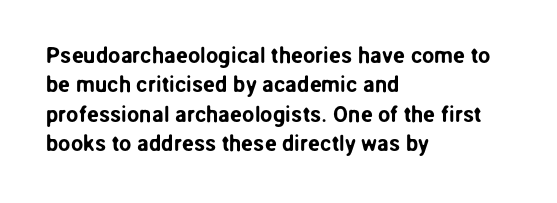
Q: Is the text italic (slanted)? A: No, it is upright.
Q: Is the text underlined? A: No.
Q: How is the paragraph aligned? A: Left-aligned.
Q: Is the spacing between letters normal or unusually wide? A: Normal.
Q: Is the spacing between lines tight, normal or loose? A: Normal.
